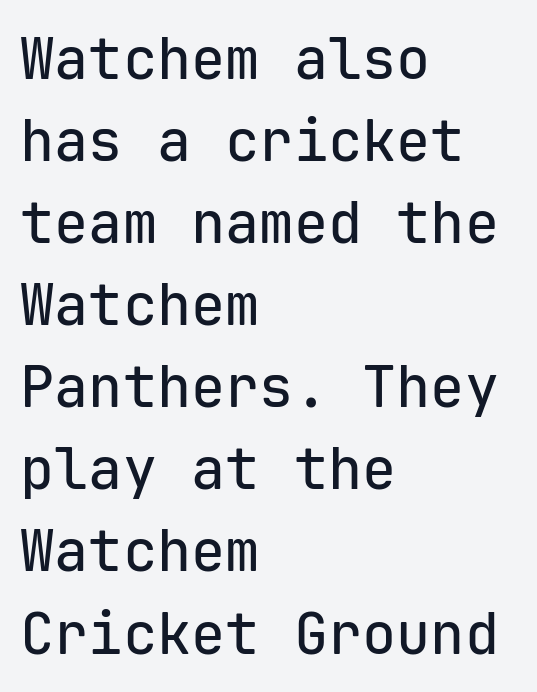
{"serif": "no", "italic": "no", "width": "normal", "stroke_contrast": "low", "x_height": "medium", "monospaced": "yes", "underline": "no", "align": "left", "line_spacing": "normal", "line_spacing_ratio": 1.44, "letter_spacing": "normal", "letter_spacing_em": 0.0, "glyph_px": 57}
